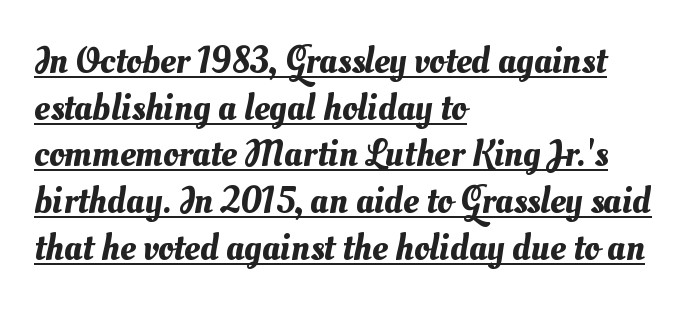
Which margin do the lines hug? The left one — the right edge is uneven. Quick note: underline on. Varying glyph widths throughout — classic text-font behaviour. Caption: standard tracking, unaltered.
